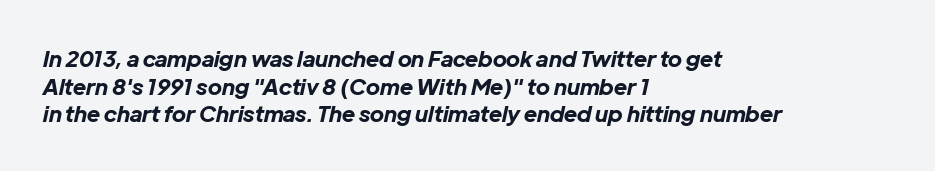
Vertical spacing — default. The passage is arranged the way most books set body copy — flush left. The strip under each line holds only bare page. Characters follow at the spacing the type designer built in. Students, this is bold: see how much ink each stroke carries.
